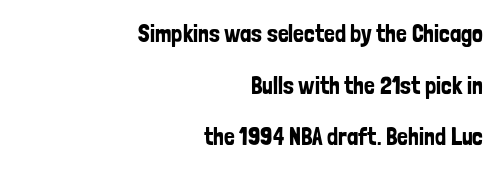
Is the letter spacing exaggerated? No — it looks like the ordinary default. The specimen omits any rule beneath the text block's lines. Baseline-to-baseline distance is far greater than the letter height. Ordinary non-slanted type is in use. Alignment: flush right.
